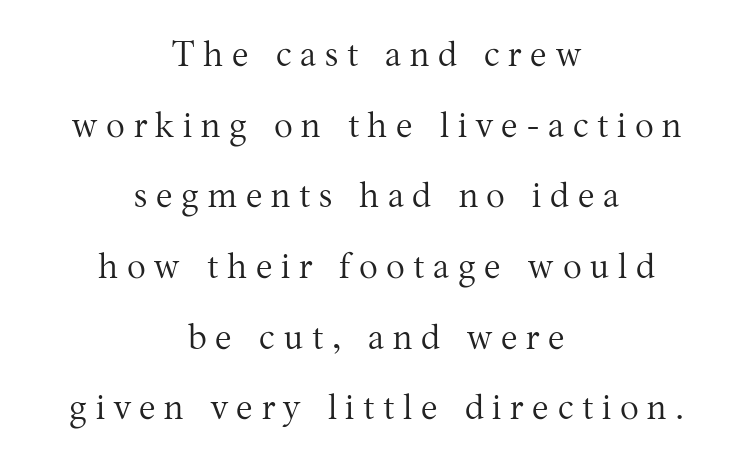
The passage shown has open, widely tracked lettering throughout. The setting favours the middle, as headings and verse often do. This rendering employs a face with finishing strokes, i.e., a serif. Is there much room between lines? Yes — plenty of vertical air separates them.
